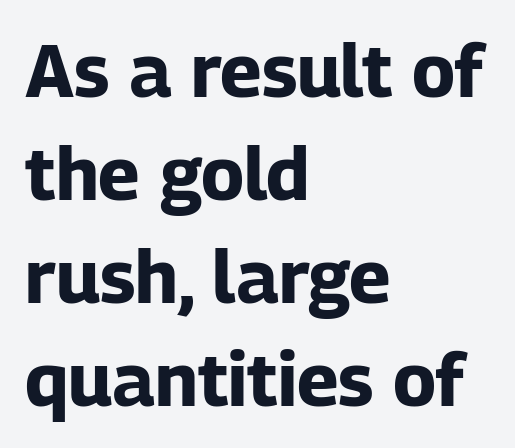
{"serif": "no", "italic": "no", "bold": "yes", "weight": "bold", "width": "normal", "stroke_contrast": "low", "x_height": "medium", "monospaced": "no", "underline": "no", "align": "left", "line_spacing": "normal", "line_spacing_ratio": 1.39, "letter_spacing": "normal", "letter_spacing_em": 0.0, "glyph_px": 74}
